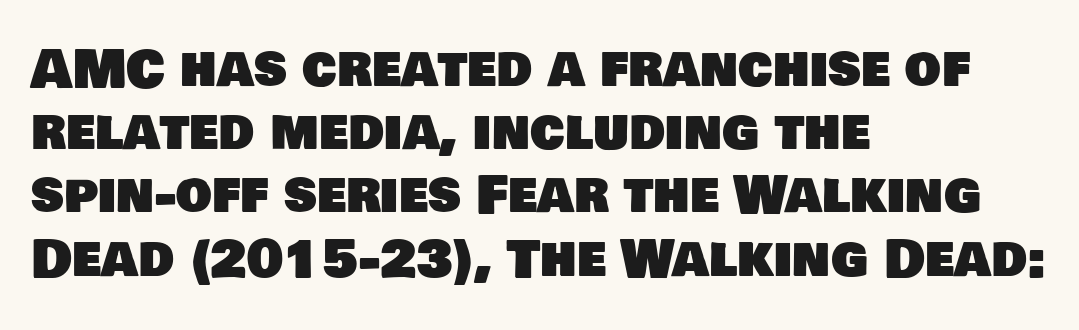
The image shows 51 px sans-serif type; set left-aligned, line spacing 1.24x, normal letter spacing, not underlined; low stroke contrast and a large x-height.
